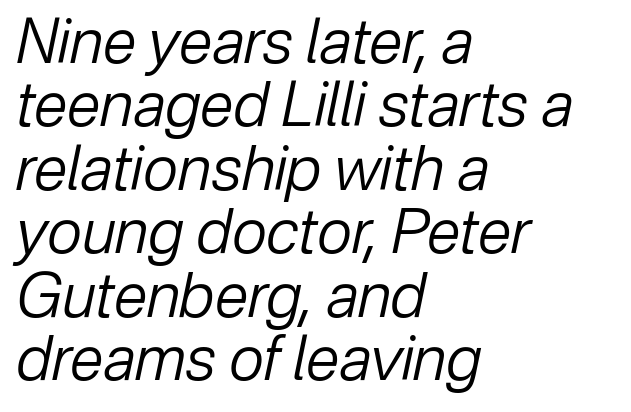
{"italic": "yes", "lean": "right", "slant_degrees": 12, "bold": "no", "weight": "regular", "width": "normal", "stroke_contrast": "low", "x_height": "medium", "monospaced": "no", "underline": "no", "align": "left", "line_spacing": "tight", "line_spacing_ratio": 1.04, "letter_spacing": "normal", "letter_spacing_em": 0.0, "glyph_px": 61}
